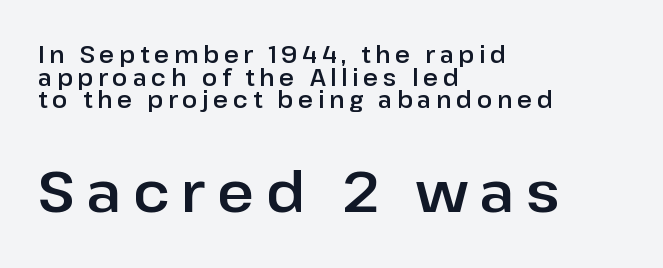
Short and long lines alike share a common starting point at left. Type style note: lacks serifs. A roman cut, with each character standing at attention. These lines huddle together more closely than default settings would place them. Someone cranked the tracking dial way up on this one.
